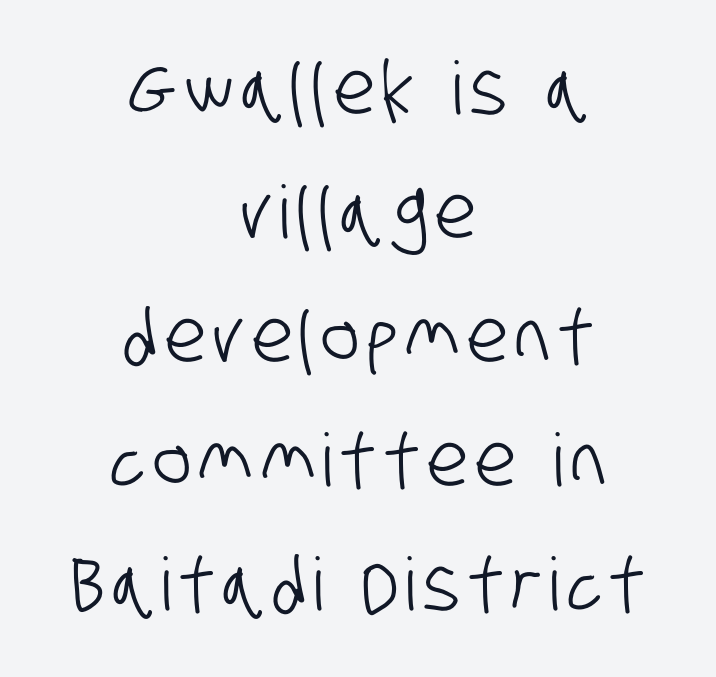
Q: Is the typeface a serif or a sans-serif typeface? A: Sans-serif.
Q: Is the text underlined? A: No.
Q: How is the paragraph aligned? A: Centered.
Q: Is the spacing between lines tight, normal or loose? A: Normal.
Q: Width (condensed, normal, or wide)? A: Condensed.
Q: Stroke contrast? A: Low.
Q: x-height? A: Large.
Q: Monospaced? A: No.
